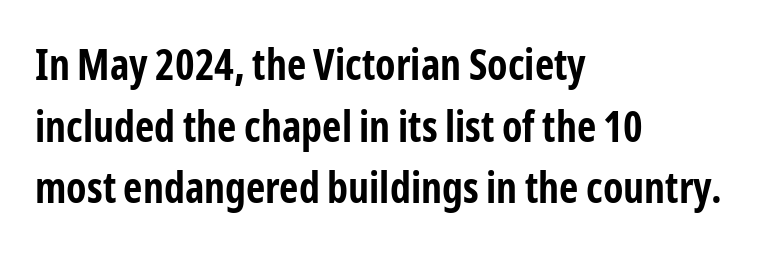
The image shows 42 px bold, condensed sans-serif type, upright; set left-aligned, normal line spacing (1.47x), normal letter spacing, not underlined; low stroke contrast and a medium x-height.
